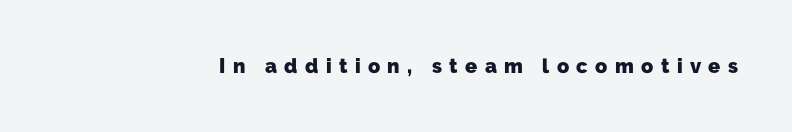
Q: Is the text bold? A: Yes.
Q: Is the text underlined? A: No.
Q: Is the spacing between letters normal or unusually wide? A: Unusually wide.
